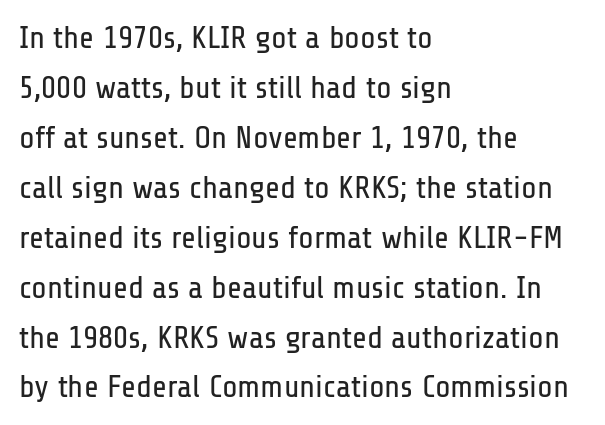
{"serif": "no", "italic": "no", "bold": "no", "weight": "regular", "width": "condensed", "stroke_contrast": "low", "x_height": "medium", "monospaced": "no", "underline": "no", "align": "left", "line_spacing": "normal", "line_spacing_ratio": 1.56, "letter_spacing": "normal", "letter_spacing_em": 0.0, "glyph_px": 32}
